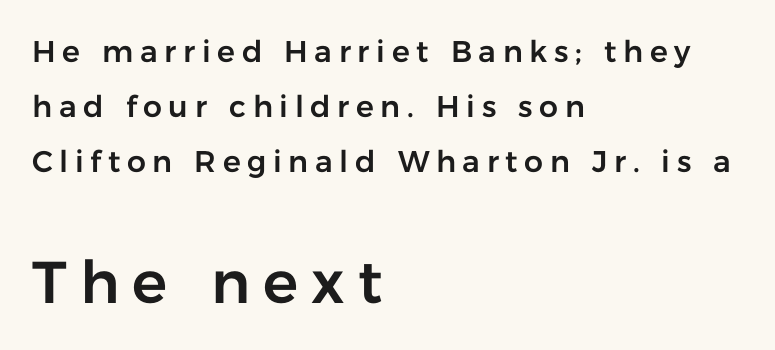
The image shows 59 px sans-serif type, upright; set left-aligned, line spacing 1.84x, unusually wide letter spacing (+0.22 em), not underlined; the second (bottom) block is 1.97x larger; low stroke contrast and a medium x-height.
